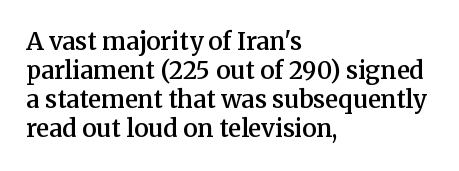
The image shows 24 px text type, upright; set left-aligned, line spacing 1.21x, normal letter spacing, not underlined.
